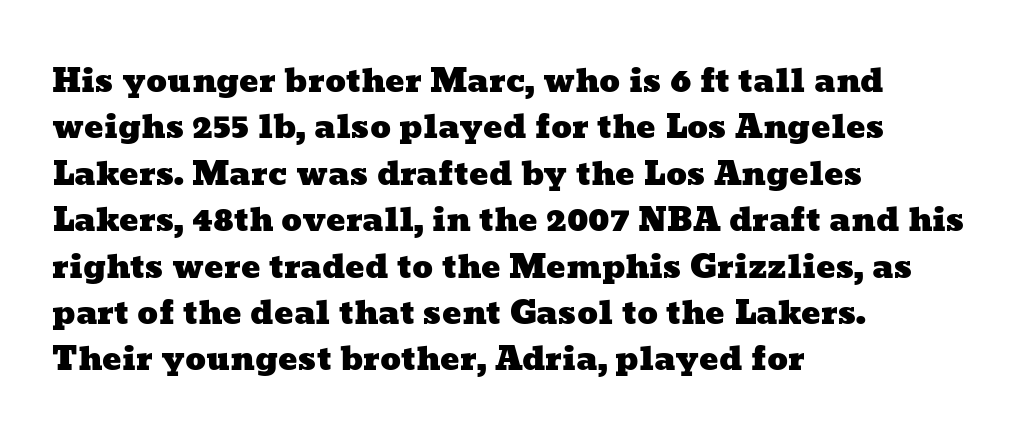
The image shows 32 px wide type; set left-aligned, normal line spacing (1.45x), normal letter spacing, not underlined; low stroke contrast and a medium x-height.
